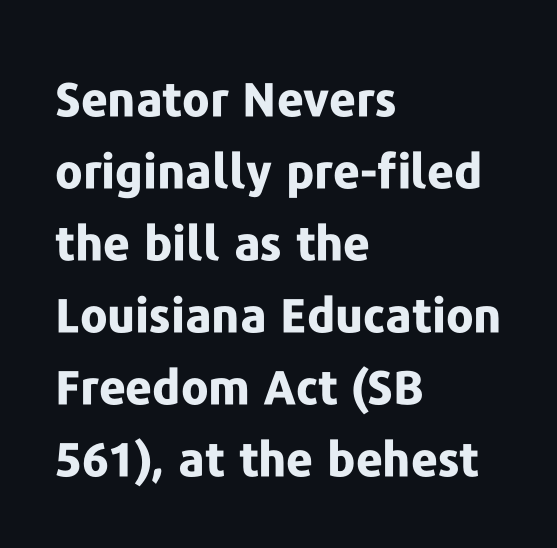
The image shows 47 px bold sans-serif type, upright; set left-aligned, normal line spacing (1.53x), normal letter spacing, not underlined; low stroke contrast and a medium x-height.
